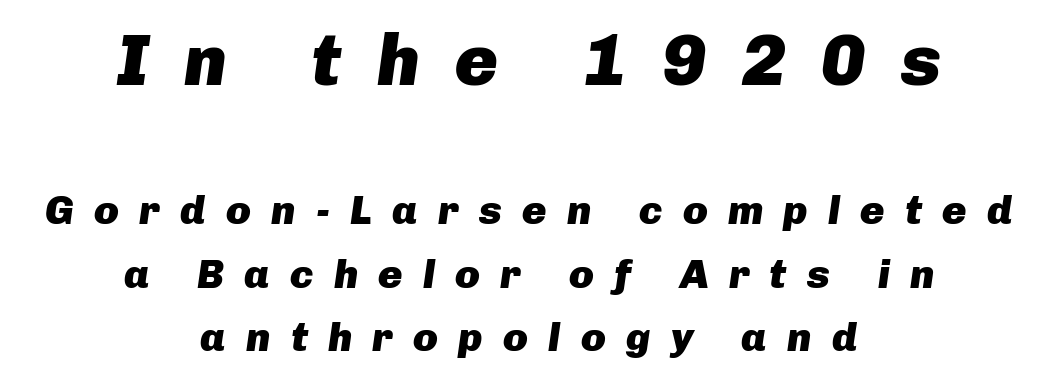
Q: Is the text bold? A: Yes.
Q: Is the text italic (slanted)? A: Yes, it leans right by about 8 degrees.
Q: Is the text underlined? A: No.
Q: How is the paragraph aligned? A: Centered.
Q: Is the spacing between letters normal or unusually wide? A: Unusually wide.
Q: Is the spacing between lines tight, normal or loose? A: Normal.
Q: Which block of text is set in a larger size, the first (top) or the second (bottom)? A: The first (top) one.
Q: Width (condensed, normal, or wide)? A: Normal.
Q: Stroke contrast? A: Low.
Q: x-height? A: Medium.
Q: Monospaced? A: No.
